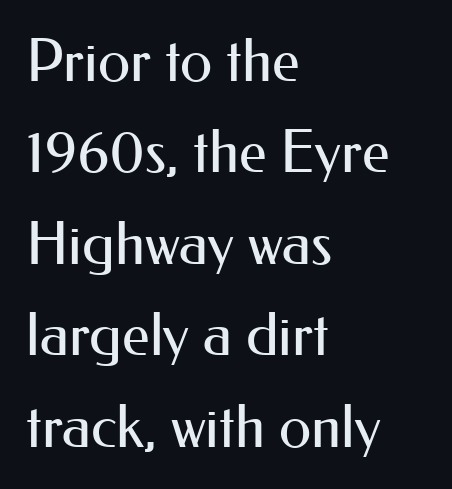
Q: Is the text bold? A: No.
Q: Is the text italic (slanted)? A: No, it is upright.
Q: Is the typeface a serif or a sans-serif typeface? A: Sans-serif.
Q: Is the text underlined? A: No.
Q: How is the paragraph aligned? A: Left-aligned.
Q: Is the spacing between letters normal or unusually wide? A: Normal.
Q: Is the spacing between lines tight, normal or loose? A: Normal.
Q: Width (condensed, normal, or wide)? A: Normal.
Q: Stroke contrast? A: Medium.
Q: x-height? A: Small.
Q: Monospaced? A: No.
